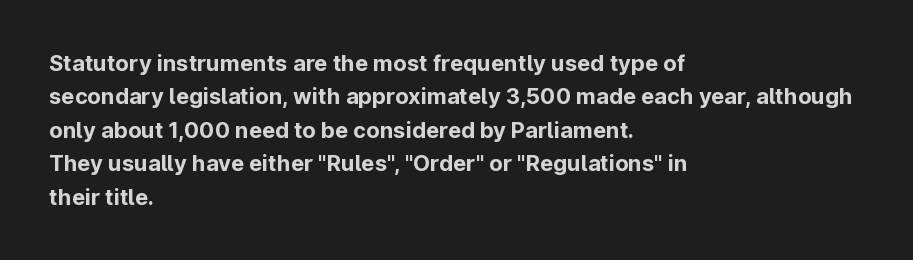
{"italic": "no", "bold": "yes", "underline": "no", "align": "left", "line_spacing": "normal", "line_spacing_ratio": 1.52, "letter_spacing": "normal", "letter_spacing_em": 0.0, "glyph_px": 22}
